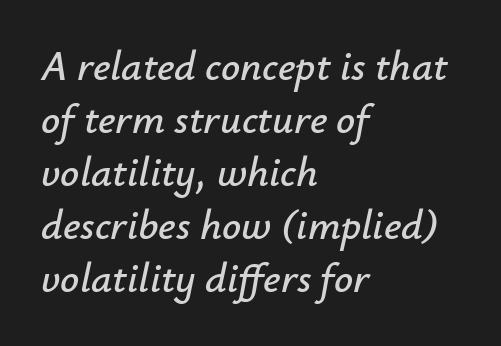
{"italic": "yes", "lean": "right", "slant_degrees": 12, "width": "normal", "stroke_contrast": "low", "x_height": "small", "monospaced": "no", "underline": "no", "align": "left", "line_spacing": "normal", "line_spacing_ratio": 1.26, "letter_spacing": "normal", "letter_spacing_em": 0.0, "glyph_px": 42}
